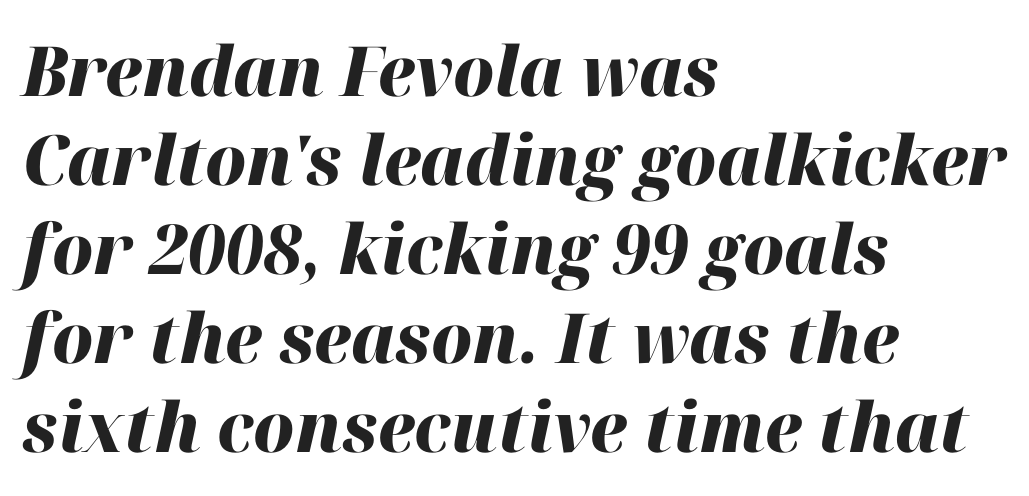
Bare-footed words on every line. A classic flush-left, rag-right setting is used for this passage. Weight check: bold — yes, fully. The rendering uses natural spacing where letterforms have individual widths.
